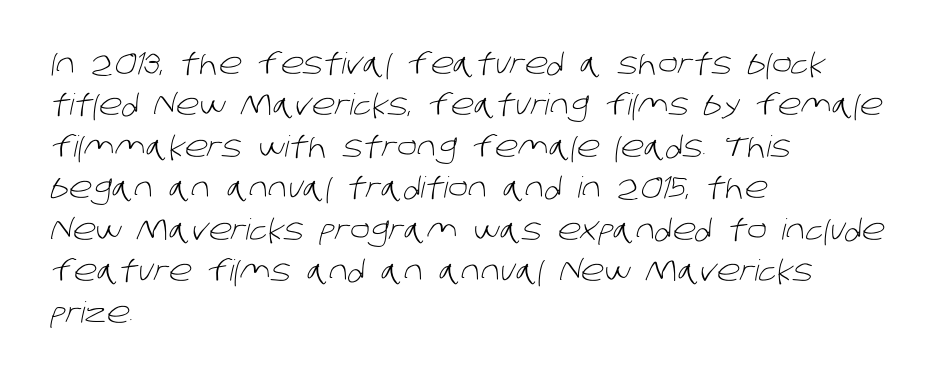
Q: Is the text bold? A: No.
Q: Is the typeface a serif or a sans-serif typeface? A: Sans-serif.
Q: Is the text underlined? A: No.
Q: How is the paragraph aligned? A: Left-aligned.
Q: Is the spacing between letters normal or unusually wide? A: Normal.
Q: Is the spacing between lines tight, normal or loose? A: Normal.
Q: Width (condensed, normal, or wide)? A: Normal.
Q: Stroke contrast? A: Low.
Q: x-height? A: Large.
Q: Monospaced? A: No.
